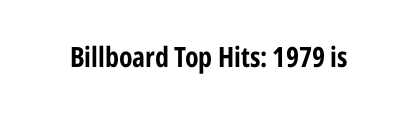
Q: Is the text italic (slanted)? A: No, it is upright.
Q: Is the typeface a serif or a sans-serif typeface? A: Sans-serif.
Q: Is the text underlined? A: No.
Q: Is the spacing between letters normal or unusually wide? A: Normal.
Q: Width (condensed, normal, or wide)? A: Condensed.
Q: Stroke contrast? A: Low.
Q: x-height? A: Medium.
Q: Monospaced? A: No.
